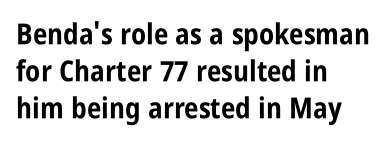
The image shows 29 px bold, condensed sans-serif type, upright; set left-aligned, normal line spacing (1.28x), normal letter spacing, not underlined; low stroke contrast and a large x-height.
